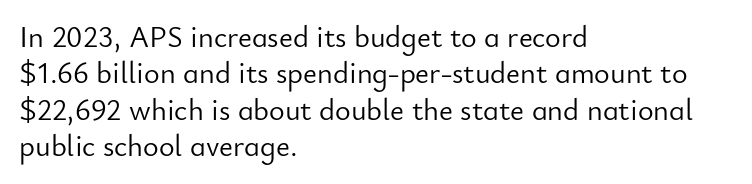
The image shows 30 px light sans-serif type, upright; set left-aligned, line spacing 1.21x, normal letter spacing, not underlined; low stroke contrast and a small x-height.
